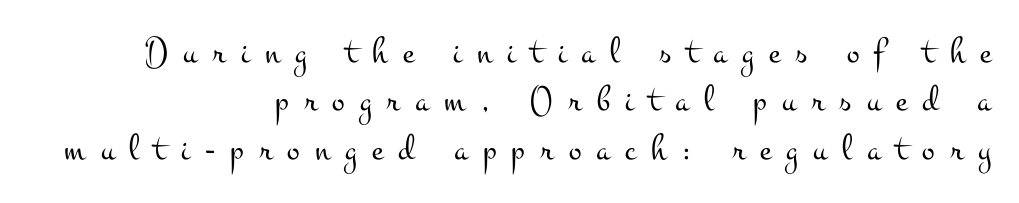
The image shows 38 px light, wide type; set right-aligned, normal line spacing (1.27x), unusually wide letter spacing (+0.4 em), not underlined; medium stroke contrast and a small x-height.
